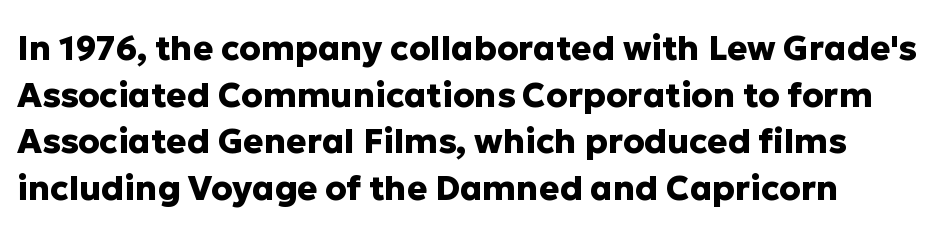
{"serif": "no", "italic": "no", "bold": "yes", "weight": "heavy", "width": "normal", "stroke_contrast": "low", "x_height": "medium", "monospaced": "no", "underline": "no", "line_spacing": "normal", "line_spacing_ratio": 1.37, "letter_spacing": "normal", "letter_spacing_em": 0.0, "glyph_px": 34}
